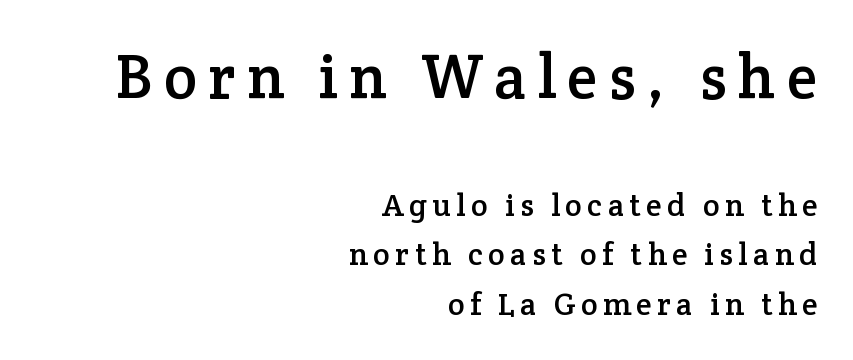
Note the varied advance widths — an 'i' is clearly narrower than an 'm'. Visually the block forms a straight wall on the right and a jagged coastline on the left. Posture: upright roman. Vertical spacing — default.
